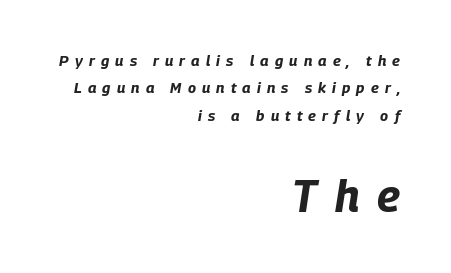
The image shows 44 px bold, condensed type, italic (leaning right); set right-aligned, line spacing 1.83x, unusually wide letter spacing (+0.41 em), not underlined; the second (bottom) block is 2.93x larger; low stroke contrast and a large x-height.
